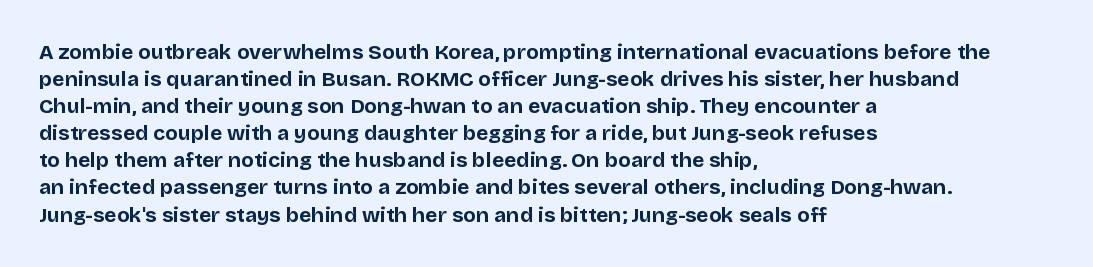
The image shows 21 px bold type, upright; set left-aligned, normal line spacing (1.29x), normal letter spacing, not underlined.
